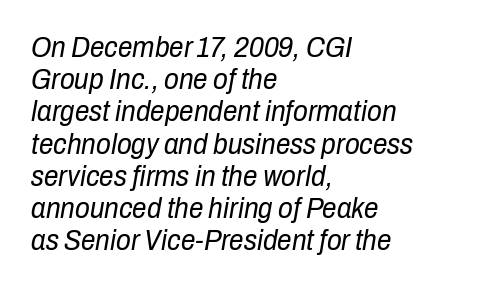
Q: Is the text bold? A: No.
Q: Is the text italic (slanted)? A: Yes, it leans right by about 10 degrees.
Q: Is the text underlined? A: No.
Q: How is the paragraph aligned? A: Left-aligned.
Q: Is the spacing between letters normal or unusually wide? A: Normal.
Q: Is the spacing between lines tight, normal or loose? A: Tight.
Q: Width (condensed, normal, or wide)? A: Condensed.
Q: Stroke contrast? A: Low.
Q: x-height? A: Medium.
Q: Monospaced? A: No.
